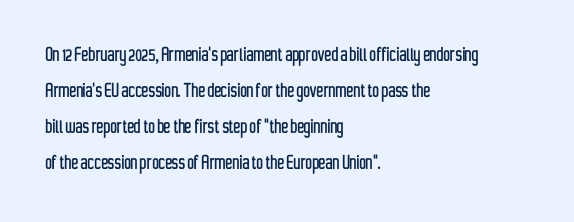
Q: Is the text italic (slanted)? A: No, it is upright.
Q: Is the text underlined? A: No.
Q: How is the paragraph aligned? A: Left-aligned.
Q: Is the spacing between letters normal or unusually wide? A: Normal.
Q: Is the spacing between lines tight, normal or loose? A: Normal.
